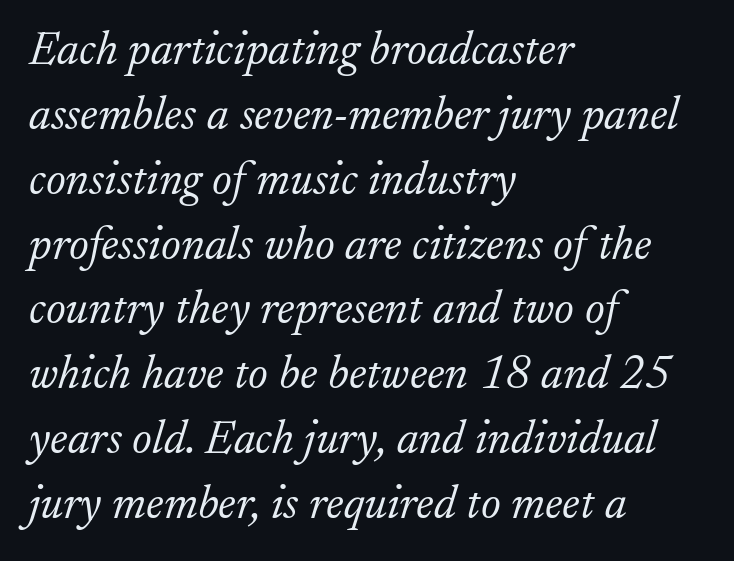
{"serif": "yes", "italic": "yes", "lean": "right", "slant_degrees": 17, "bold": "no", "weight": "light", "width": "normal", "stroke_contrast": "low", "x_height": "small", "monospaced": "no", "underline": "no", "align": "left", "line_spacing": "normal", "line_spacing_ratio": 1.38, "letter_spacing": "normal", "letter_spacing_em": 0.0, "glyph_px": 47}
